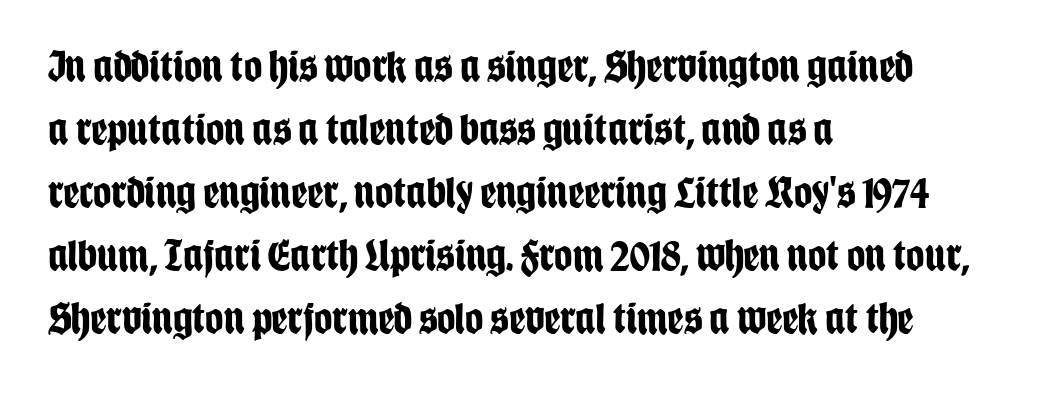
The image shows 45 px bold, condensed sans-serif type, upright; set left-aligned, normal line spacing (1.4x), normal letter spacing, not underlined; low stroke contrast and a large x-height.
